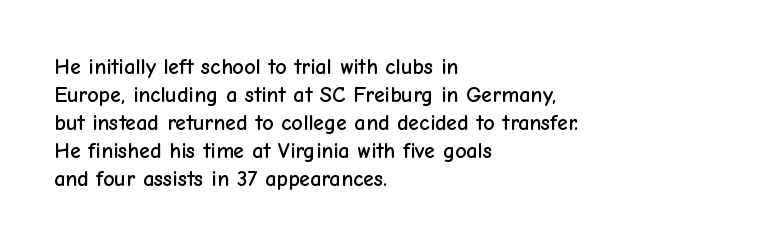
{"italic": "no", "underline": "no", "align": "left", "line_spacing": "normal", "line_spacing_ratio": 1.27, "letter_spacing": "normal", "letter_spacing_em": 0.0, "glyph_px": 22}
